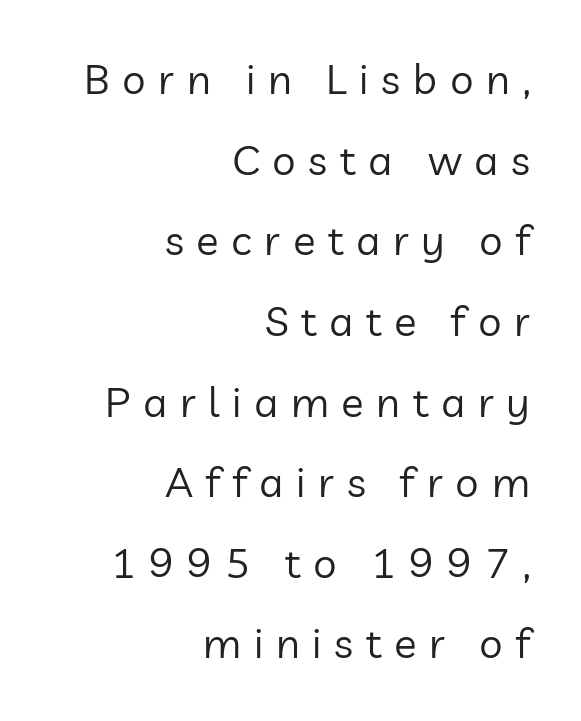
The image shows 42 px regular-weight sans-serif type, upright; set right-aligned, loose line spacing (1.92x), unusually wide letter spacing (+0.3 em), not underlined; low stroke contrast and a medium x-height.
